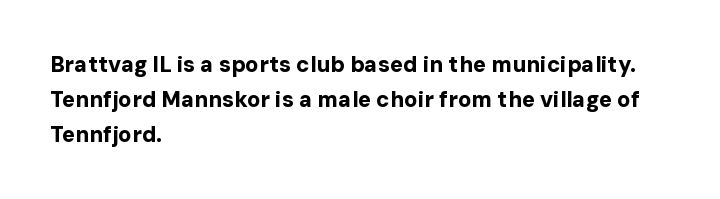
{"italic": "no", "bold": "yes", "underline": "no", "align": "left", "line_spacing": "normal", "line_spacing_ratio": 1.59, "letter_spacing": "normal", "letter_spacing_em": 0.0, "glyph_px": 22}
